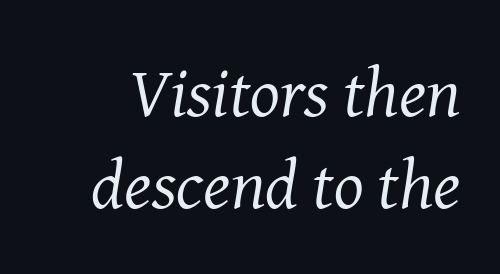
The image shows 70 px regular-weight serif type, italic (leaning right); set normal line spacing (1.32x), normal letter spacing, not underlined; medium stroke contrast and a medium x-height.
